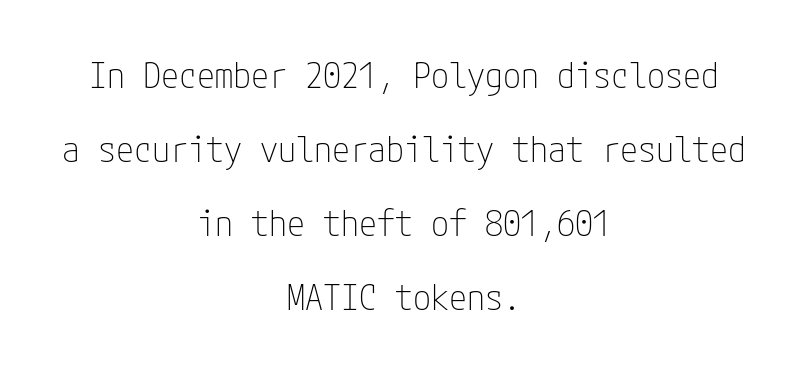
Q: Is the text bold? A: No.
Q: Is the text italic (slanted)? A: No, it is upright.
Q: Is the typeface a serif or a sans-serif typeface? A: Sans-serif.
Q: Is the text underlined? A: No.
Q: How is the paragraph aligned? A: Centered.
Q: Is the spacing between letters normal or unusually wide? A: Normal.
Q: Is the spacing between lines tight, normal or loose? A: Loose.
Q: Width (condensed, normal, or wide)? A: Condensed.
Q: Stroke contrast? A: Low.
Q: x-height? A: Medium.
